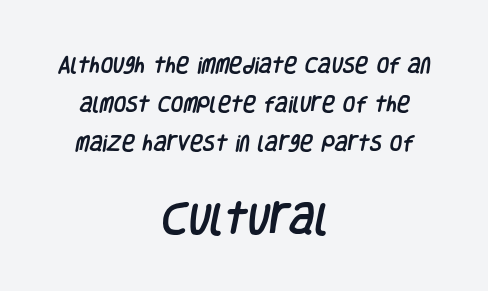
{"serif": "no", "width": "condensed", "stroke_contrast": "low", "x_height": "large", "monospaced": "no", "underline": "no", "align": "center", "line_spacing": "loose", "line_spacing_ratio": 2.17, "letter_spacing": "normal", "letter_spacing_em": 0.0, "larger_block": "second", "size_ratio": 1.94, "glyph_px": 35}
